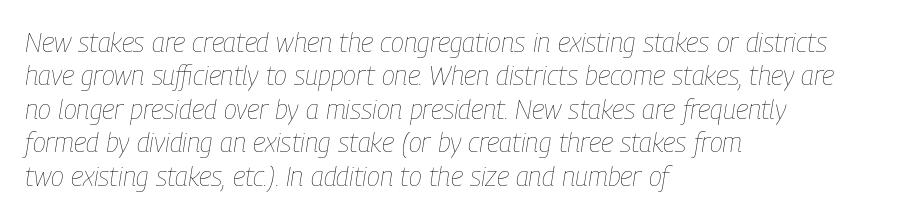
{"italic": "yes", "lean": "right", "slant_degrees": 9, "bold": "no", "underline": "no", "align": "left", "line_spacing_ratio": 1.24, "letter_spacing": "normal", "letter_spacing_em": 0.0, "glyph_px": 27}
